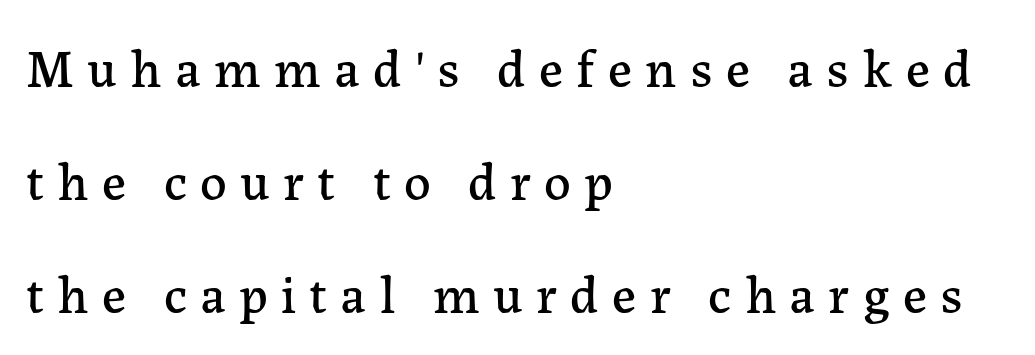
{"serif": "yes", "italic": "no", "width": "normal", "stroke_contrast": "low", "x_height": "medium", "monospaced": "no", "underline": "no", "align": "left", "line_spacing": "loose", "line_spacing_ratio": 2.13, "letter_spacing": "wide", "letter_spacing_em": 0.25, "glyph_px": 53}
